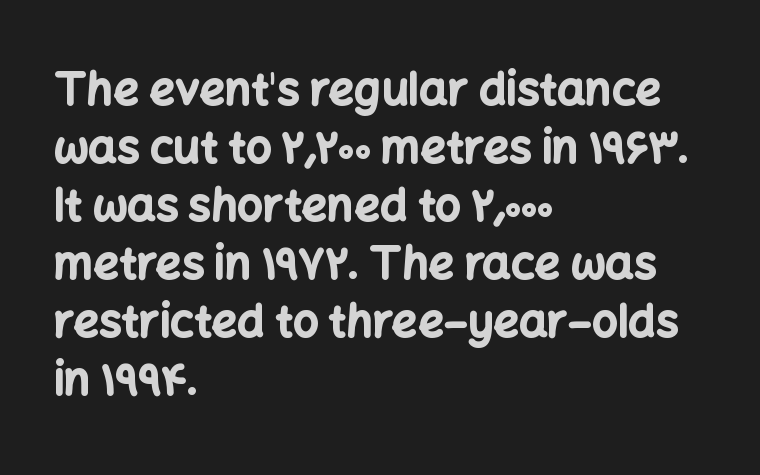
{"serif": "no", "italic": "no", "bold": "yes", "weight": "bold", "width": "normal", "stroke_contrast": "low", "x_height": "medium", "monospaced": "no", "underline": "no", "align": "left", "line_spacing": "normal", "line_spacing_ratio": 1.29, "letter_spacing": "normal", "letter_spacing_em": 0.0, "glyph_px": 45}
